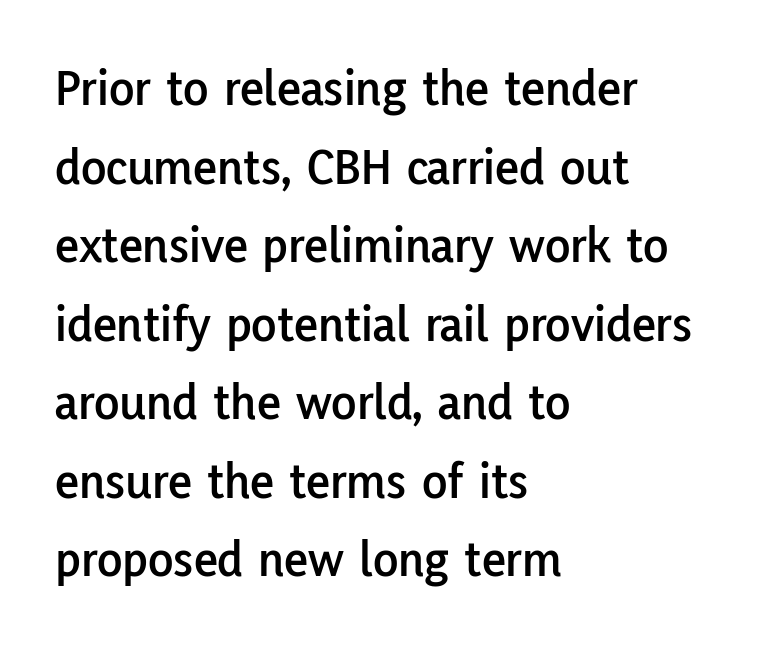
Q: Is the text italic (slanted)? A: No, it is upright.
Q: Is the typeface a serif or a sans-serif typeface? A: Sans-serif.
Q: Is the text underlined? A: No.
Q: How is the paragraph aligned? A: Left-aligned.
Q: Is the spacing between letters normal or unusually wide? A: Normal.
Q: Is the spacing between lines tight, normal or loose? A: Normal.
Q: Width (condensed, normal, or wide)? A: Normal.
Q: Stroke contrast? A: Low.
Q: x-height? A: Medium.
Q: Monospaced? A: No.
